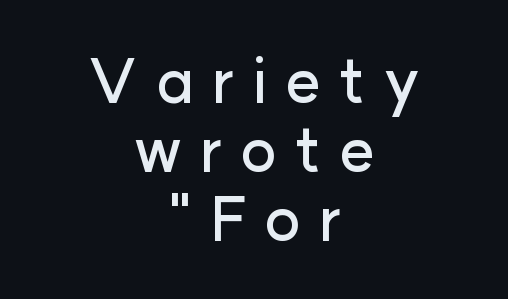
{"serif": "no", "italic": "no", "width": "normal", "stroke_contrast": "low", "x_height": "medium", "monospaced": "no", "underline": "no", "align": "center", "line_spacing": "tight", "line_spacing_ratio": 1.13, "letter_spacing": "wide", "letter_spacing_em": 0.29, "glyph_px": 61}
